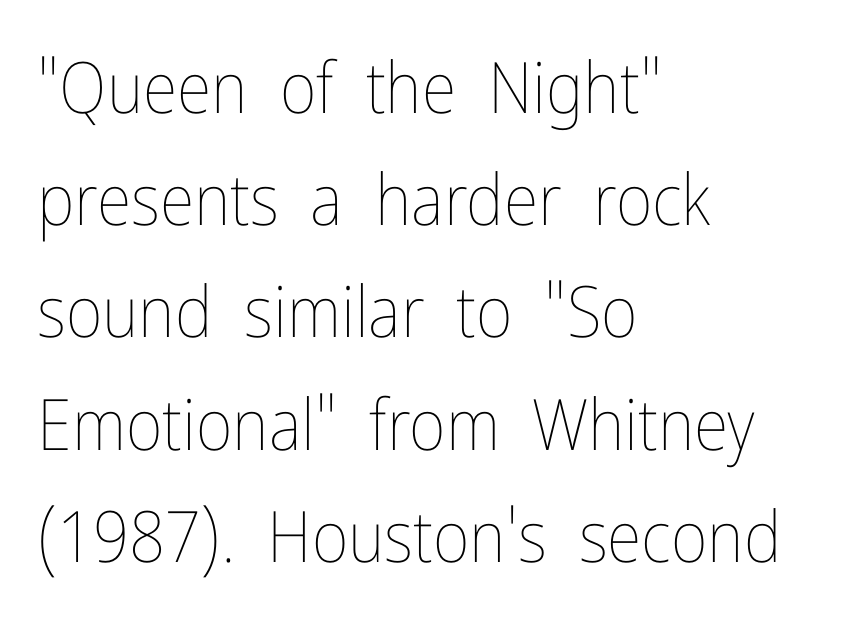
Caption: multi-line text, flush left, ragged right. The passage shown is typed in a proportional face where columns would drift. Line spacing here is normal. Posture: upright roman. Words float on clear page, feet unadorned. The typeface has the unassuming heft of standard copy or less.
